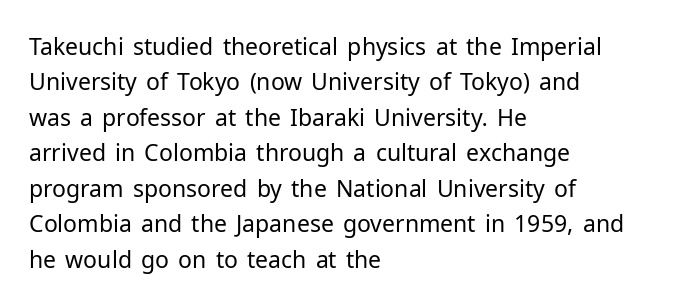
The image shows 23 px text type, upright; set left-aligned, normal line spacing (1.54x), normal letter spacing, not underlined.
